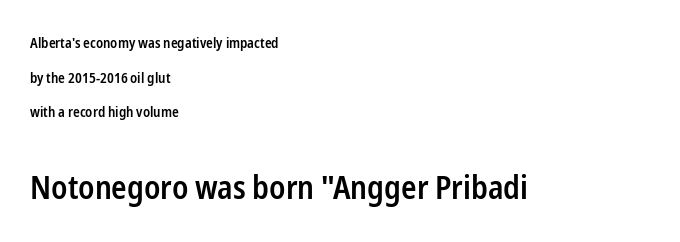
{"serif": "no", "italic": "no", "bold": "semi", "weight": "semibold", "width": "condensed", "stroke_contrast": "low", "x_height": "medium", "monospaced": "no", "underline": "no", "align": "left", "line_spacing": "loose", "line_spacing_ratio": 2.47, "letter_spacing": "normal", "letter_spacing_em": 0.0, "larger_block": "second", "size_ratio": 2.29, "glyph_px": 32}
